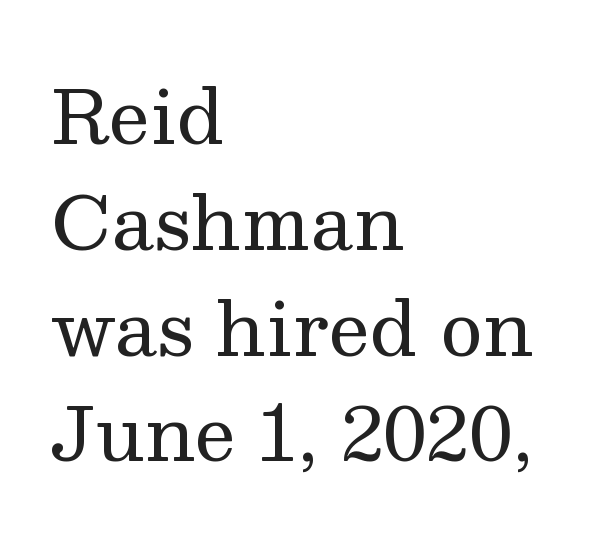
{"serif": "yes", "italic": "no", "bold": "no", "weight": "regular", "width": "normal", "stroke_contrast": "medium", "x_height": "medium", "monospaced": "no", "underline": "no", "align": "left", "line_spacing": "normal", "line_spacing_ratio": 1.43, "letter_spacing": "normal", "letter_spacing_em": 0.0, "glyph_px": 74}
